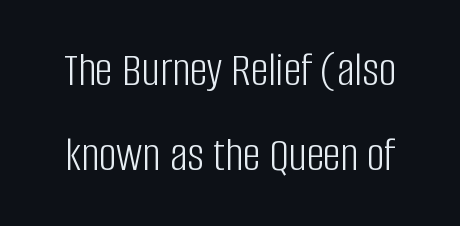
{"serif": "no", "italic": "no", "bold": "no", "weight": "light", "width": "condensed", "stroke_contrast": "low", "x_height": "large", "monospaced": "no", "underline": "no", "line_spacing_ratio": 1.74, "letter_spacing": "normal", "letter_spacing_em": 0.0, "glyph_px": 49}
